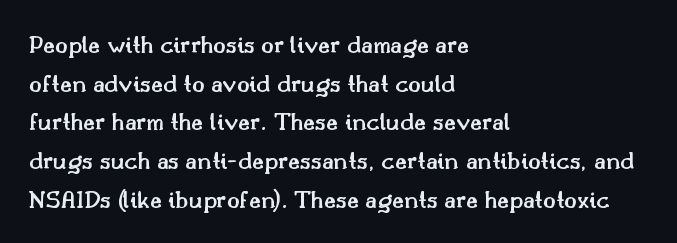
The image shows 26 px text type, upright; set left-aligned, normal line spacing (1.49x), normal letter spacing, not underlined.
